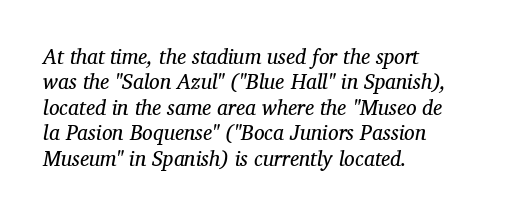
{"italic": "yes", "lean": "right", "slant_degrees": 12, "bold": "no", "underline": "no", "align": "left", "line_spacing_ratio": 1.21, "letter_spacing": "normal", "letter_spacing_em": 0.0, "glyph_px": 21}
